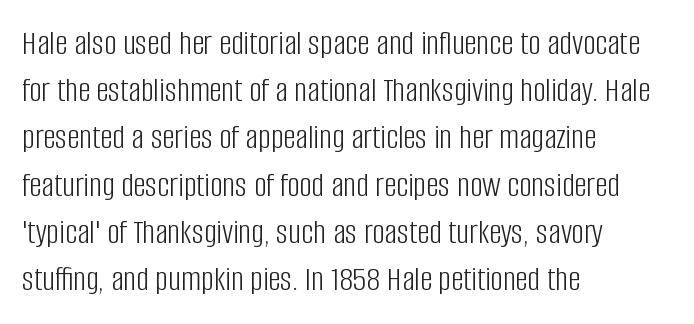
{"serif": "no", "italic": "no", "bold": "no", "weight": "light", "width": "condensed", "stroke_contrast": "low", "x_height": "large", "monospaced": "no", "underline": "no", "align": "left", "line_spacing": "normal", "line_spacing_ratio": 1.35, "letter_spacing": "normal", "letter_spacing_em": 0.0, "glyph_px": 35}
